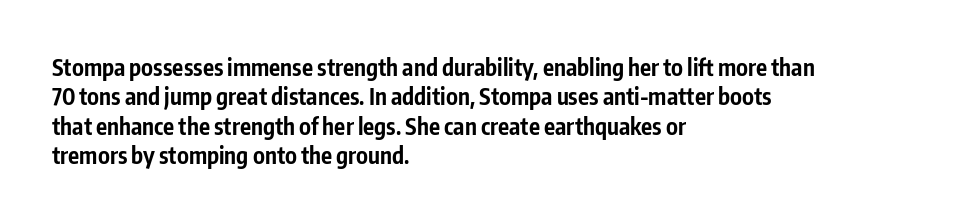
The image shows 23 px bold type, upright; set left-aligned, normal line spacing (1.28x), normal letter spacing, not underlined.
